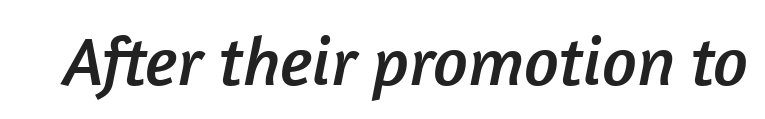
Q: Is the typeface a serif or a sans-serif typeface? A: Sans-serif.
Q: Is the text underlined? A: No.
Q: Is the spacing between letters normal or unusually wide? A: Normal.
Q: Width (condensed, normal, or wide)? A: Normal.
Q: Stroke contrast? A: Low.
Q: x-height? A: Medium.
Q: Monospaced? A: No.
